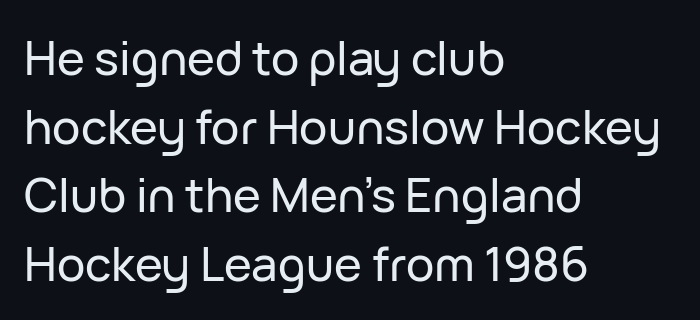
The image shows 47 px sans-serif type, upright; set left-aligned, normal line spacing (1.46x), normal letter spacing, not underlined; low stroke contrast and a medium x-height.
